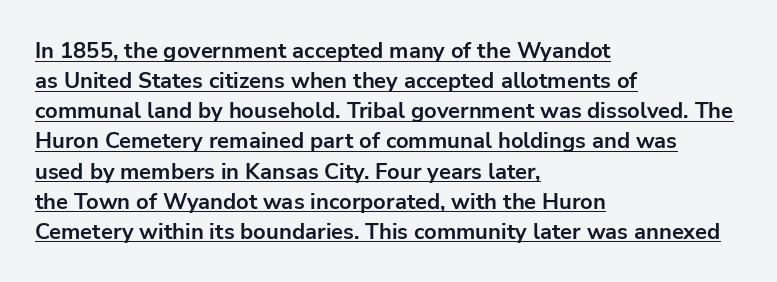
Short and long lines alike share a common starting point at left. This sample uses plain, unmodified letter spacing. How heavy is the stroke? Heavy — this is a bold. Tall strokes in this sample are plumb rather than angled.
